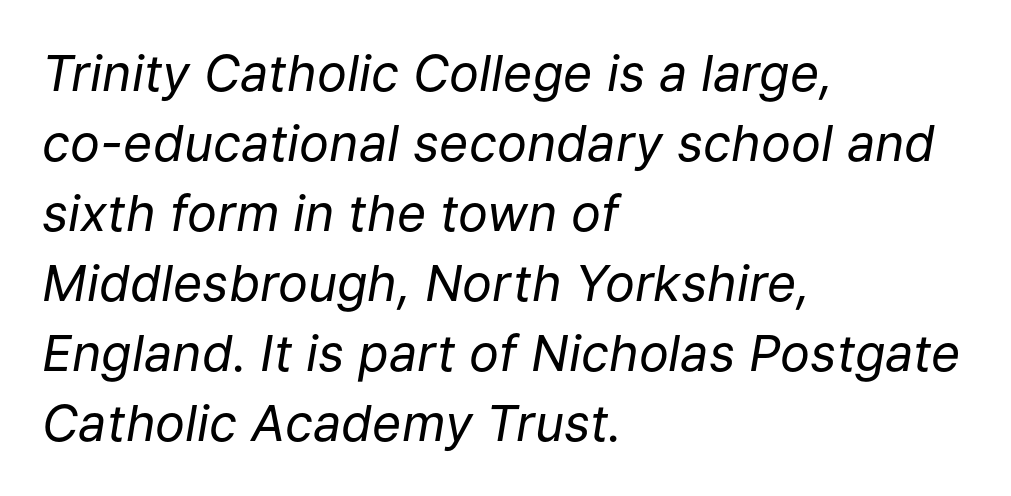
Q: Is the text bold? A: No.
Q: Is the text italic (slanted)? A: Yes, it leans right by about 9 degrees.
Q: Is the text underlined? A: No.
Q: How is the paragraph aligned? A: Left-aligned.
Q: Is the spacing between letters normal or unusually wide? A: Normal.
Q: Is the spacing between lines tight, normal or loose? A: Normal.
Q: Width (condensed, normal, or wide)? A: Normal.
Q: Stroke contrast? A: Low.
Q: x-height? A: Medium.
Q: Monospaced? A: No.
